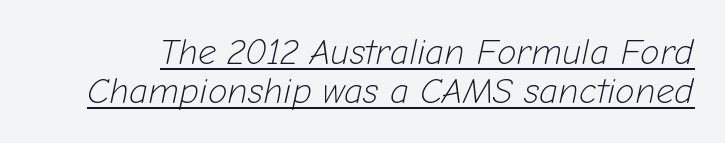
No heavy texture on the line: the type isn't bold. Emphasis is given by a line drawn under the lettering. This sample has the flowing, uneven cadence of proportional lettering. Compared with typical body copy, the letter spacing here is the same.
